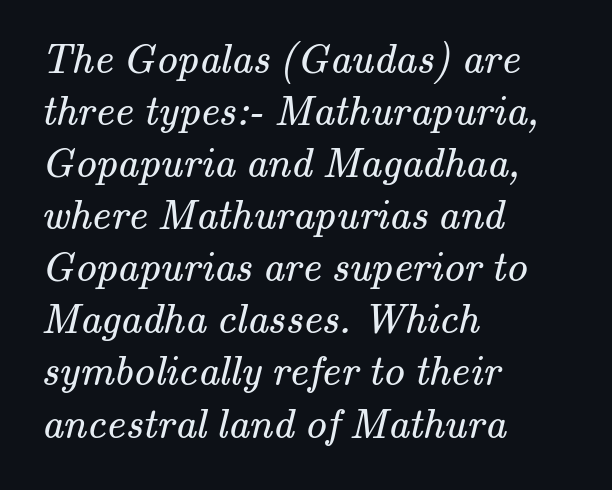
Yep, those are serifs on the letters. This is not heavy type; no bold has been used. The rendering keeps characters at their native spacing. Descenders are the only things crossing below the line. Notice how the passage keeps a crisp vertical edge on the left only. A typesetter would call this proportional, since set widths differ per character.
